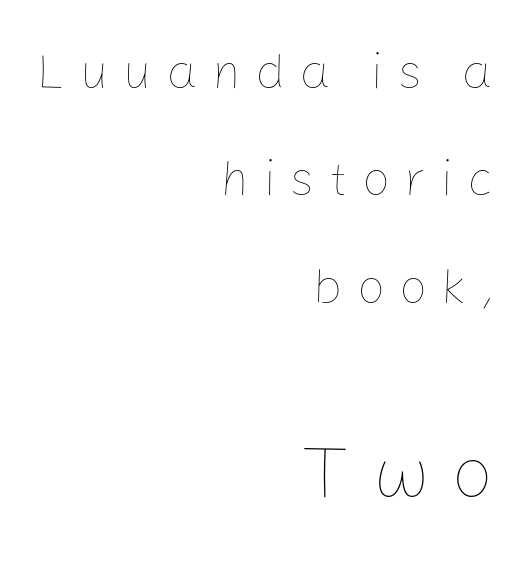
The image shows 75 px thin type, upright; set right-aligned, loose line spacing (2.15x), unusually wide letter spacing (+0.28 em), not underlined; the second (bottom) block is 1.5x larger; low stroke contrast and a medium x-height.
